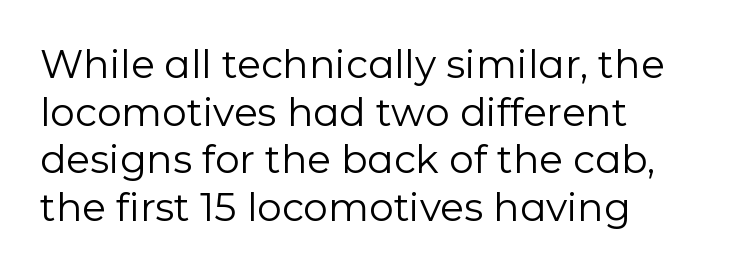
Which margin do the lines hug? The left one — the right edge is uneven. Characters remain perfectly vertical along every line. In terms of letterspacing, this is plain default setting. Think standard paragraph weight, or any step lighter than that. Type without underlining.
